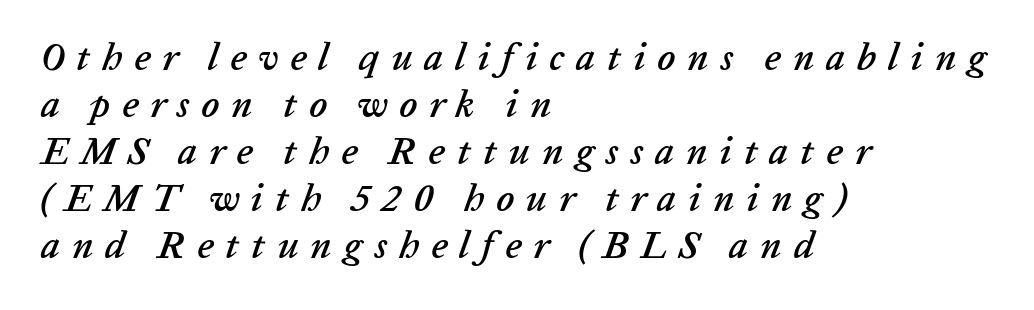
The image shows 38 px text type, italic (leaning right); set left-aligned, line spacing 1.24x, unusually wide letter spacing (+0.31 em), not underlined; low stroke contrast and a medium x-height.
